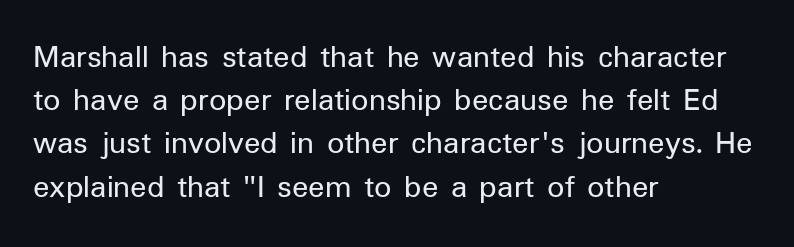
{"serif": "no", "italic": "no", "bold": "no", "weight": "regular", "width": "normal", "stroke_contrast": "low", "x_height": "medium", "monospaced": "no", "underline": "no", "align": "left", "line_spacing": "normal", "line_spacing_ratio": 1.27, "letter_spacing": "normal", "letter_spacing_em": 0.0, "glyph_px": 34}
